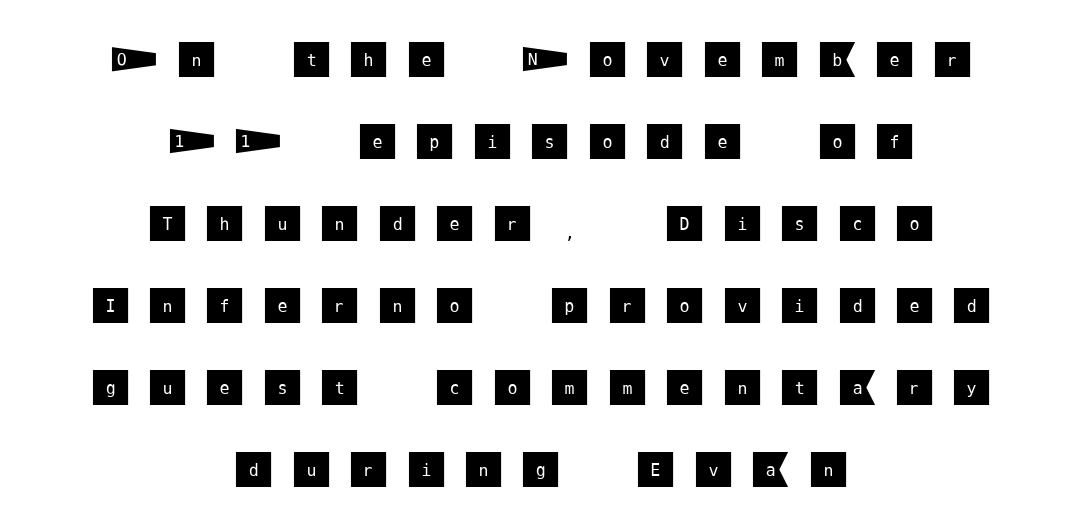
The leading is generous, giving the passage an open texture. The typesetter chose a symmetrical, centered arrangement here. Tracking value appears strongly positive — letters spread wide. The type sits square on the baseline with zero lean.
